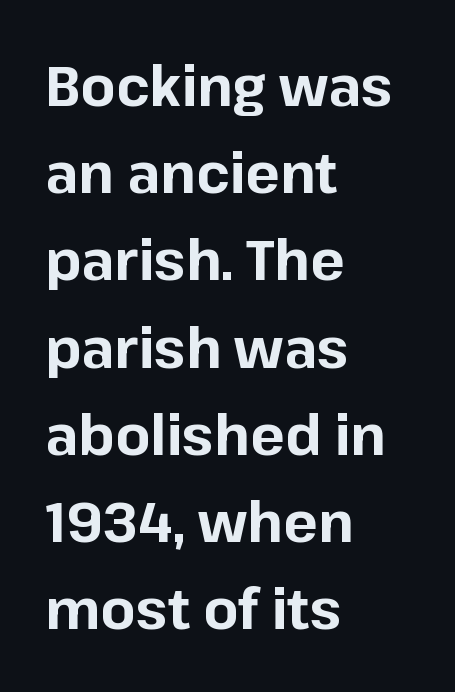
Q: Is the text bold? A: Yes.
Q: Is the text italic (slanted)? A: No, it is upright.
Q: Is the typeface a serif or a sans-serif typeface? A: Sans-serif.
Q: Is the text underlined? A: No.
Q: How is the paragraph aligned? A: Left-aligned.
Q: Is the spacing between letters normal or unusually wide? A: Normal.
Q: Is the spacing between lines tight, normal or loose? A: Normal.
Q: Width (condensed, normal, or wide)? A: Normal.
Q: Stroke contrast? A: Low.
Q: x-height? A: Medium.
Q: Monospaced? A: No.
